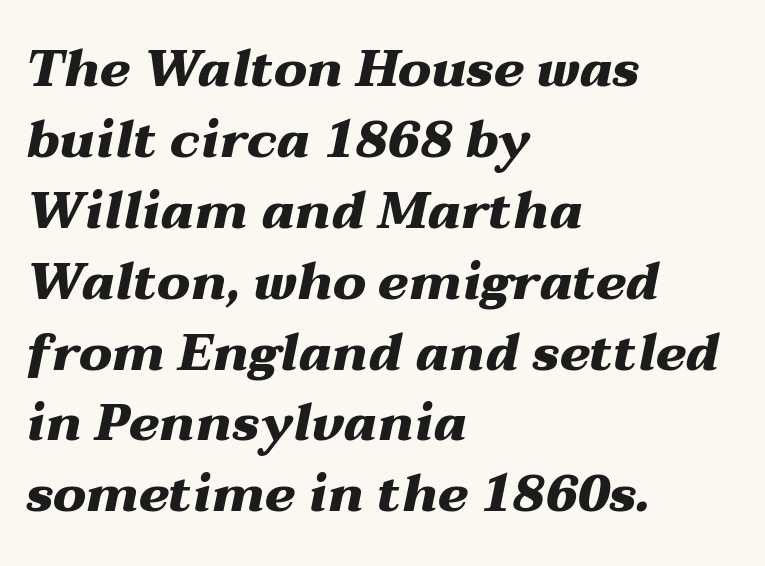
{"italic": "yes", "lean": "right", "slant_degrees": 12, "bold": "yes", "weight": "heavy", "width": "wide", "stroke_contrast": "medium", "x_height": "medium", "monospaced": "no", "underline": "no", "align": "left", "line_spacing": "normal", "line_spacing_ratio": 1.39, "letter_spacing": "normal", "letter_spacing_em": 0.0, "glyph_px": 51}
